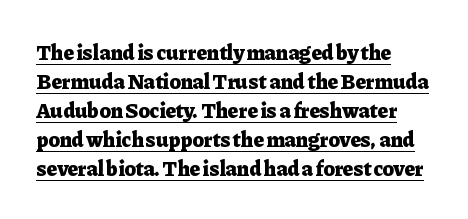
The image shows 21 px bold type, upright; set left-aligned, normal line spacing (1.38x), normal letter spacing, underlined.
